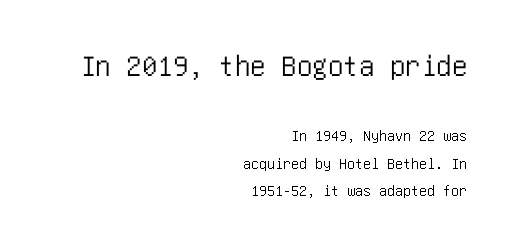
The image shows 31 px condensed sans-serif type, upright; set right-aligned, line spacing 1.74x, normal letter spacing, not underlined; the first (top) block is 1.94x larger; low stroke contrast and a large x-height.
